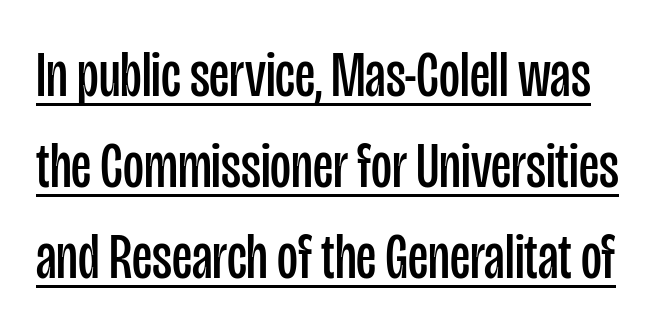
Q: Is the text bold? A: No.
Q: Is the text italic (slanted)? A: No, it is upright.
Q: Is the typeface a serif or a sans-serif typeface? A: Sans-serif.
Q: Is the text underlined? A: Yes.
Q: Is the spacing between letters normal or unusually wide? A: Normal.
Q: Is the spacing between lines tight, normal or loose? A: Normal.
Q: Width (condensed, normal, or wide)? A: Condensed.
Q: Stroke contrast? A: Low.
Q: x-height? A: Large.
Q: Monospaced? A: No.
